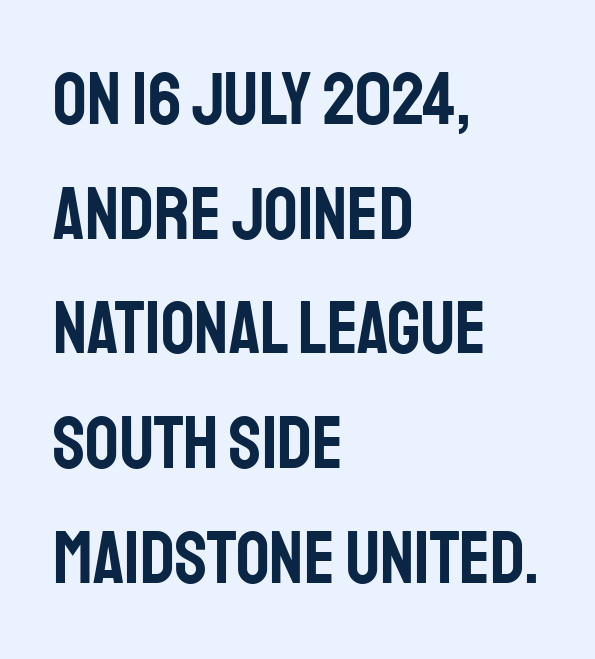
Q: Is the text italic (slanted)? A: No, it is upright.
Q: Is the typeface a serif or a sans-serif typeface? A: Sans-serif.
Q: Is the text underlined? A: No.
Q: How is the paragraph aligned? A: Left-aligned.
Q: Is the spacing between letters normal or unusually wide? A: Normal.
Q: Is the spacing between lines tight, normal or loose? A: Normal.
Q: Width (condensed, normal, or wide)? A: Condensed.
Q: Stroke contrast? A: Low.
Q: x-height? A: Large.
Q: Monospaced? A: No.
